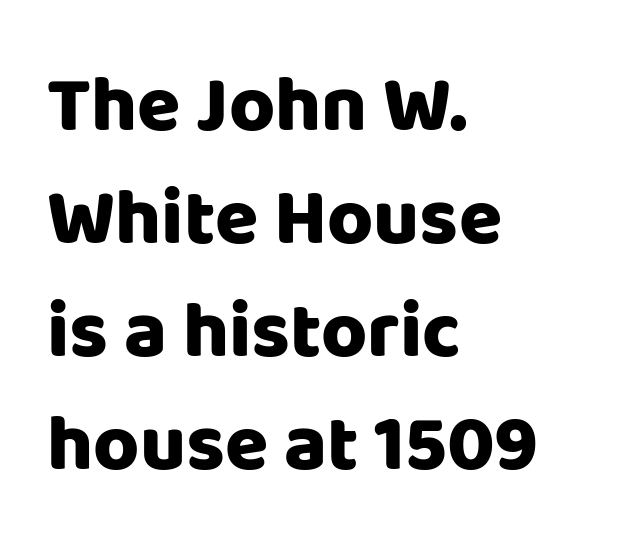
Q: Is the text bold? A: Yes.
Q: Is the text italic (slanted)? A: No, it is upright.
Q: Is the typeface a serif or a sans-serif typeface? A: Sans-serif.
Q: Is the text underlined? A: No.
Q: How is the paragraph aligned? A: Left-aligned.
Q: Is the spacing between letters normal or unusually wide? A: Normal.
Q: Is the spacing between lines tight, normal or loose? A: Normal.
Q: Width (condensed, normal, or wide)? A: Normal.
Q: Stroke contrast? A: Low.
Q: x-height? A: Large.
Q: Monospaced? A: No.
